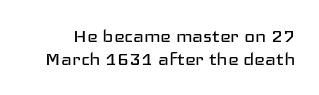
The image shows 23 px text type, upright; set tight line spacing (0.99x), normal letter spacing, not underlined.
